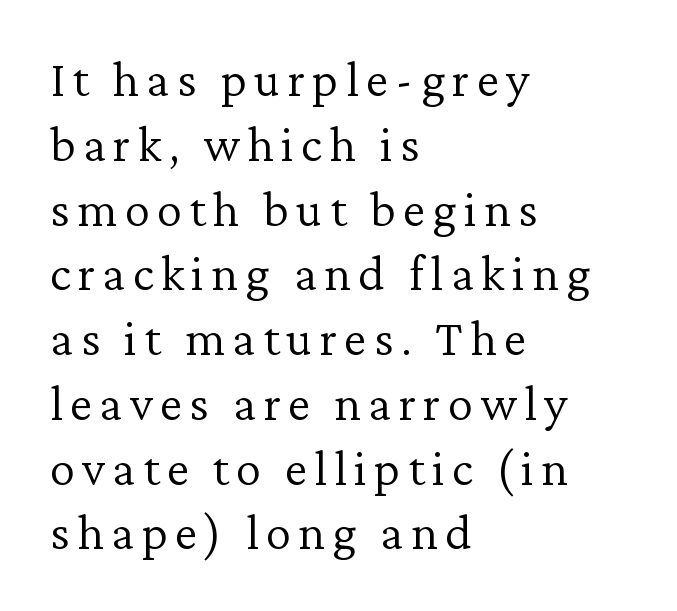
{"serif": "yes", "italic": "no", "bold": "no", "weight": "light", "width": "normal", "stroke_contrast": "low", "x_height": "medium", "monospaced": "no", "underline": "no", "align": "left", "line_spacing": "normal", "line_spacing_ratio": 1.27, "glyph_px": 51}
